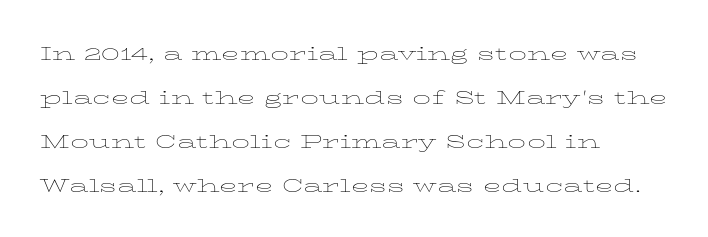
The image shows 24 px text type, upright; set left-aligned, line spacing 1.83x, normal letter spacing, not underlined.
